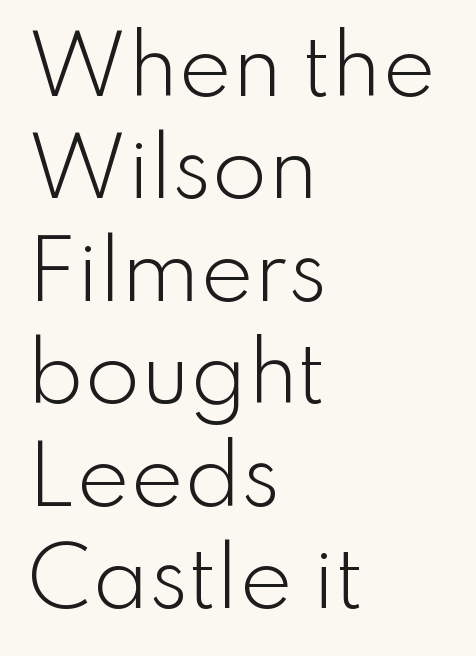
Q: Is the text bold? A: No.
Q: Is the text italic (slanted)? A: No, it is upright.
Q: Is the typeface a serif or a sans-serif typeface? A: Sans-serif.
Q: Is the text underlined? A: No.
Q: How is the paragraph aligned? A: Left-aligned.
Q: Is the spacing between letters normal or unusually wide? A: Normal.
Q: Is the spacing between lines tight, normal or loose? A: Normal.
Q: Width (condensed, normal, or wide)? A: Normal.
Q: Stroke contrast? A: Low.
Q: x-height? A: Small.
Q: Monospaced? A: No.
